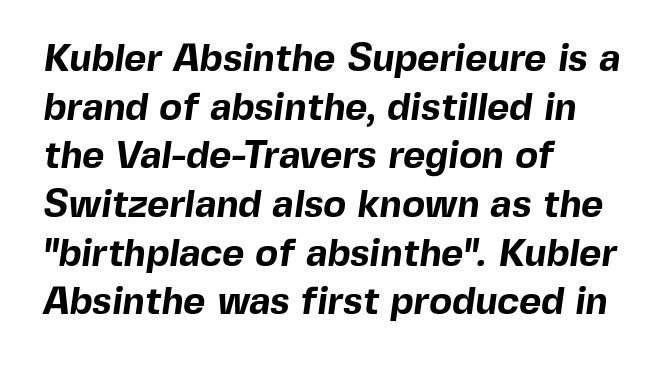
Q: Is the text bold? A: Yes.
Q: Is the typeface a serif or a sans-serif typeface? A: Sans-serif.
Q: Is the text underlined? A: No.
Q: How is the paragraph aligned? A: Left-aligned.
Q: Is the spacing between letters normal or unusually wide? A: Normal.
Q: Is the spacing between lines tight, normal or loose? A: Normal.
Q: Width (condensed, normal, or wide)? A: Normal.
Q: x-height? A: Medium.
Q: Monospaced? A: No.
